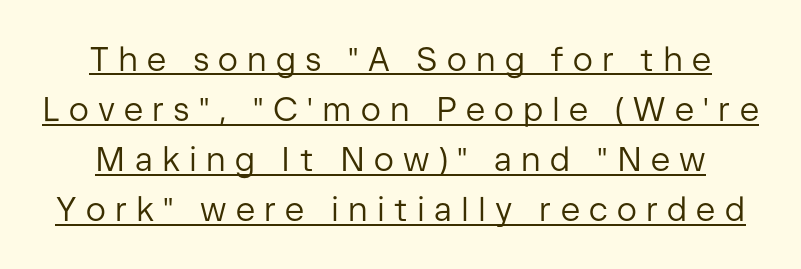
The letters stand upright; this is a roman face. Bold? No — there's no thickening of the strokes. The letters advance in unequal steps, a hallmark of proportional type. Each letter's strokes conclude bluntly, with no projecting serifs.
